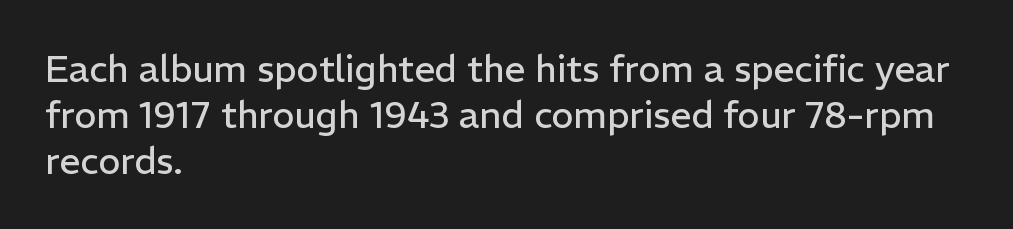
{"serif": "no", "italic": "no", "bold": "no", "weight": "regular", "width": "normal", "stroke_contrast": "low", "x_height": "medium", "monospaced": "no", "underline": "no", "align": "left", "line_spacing_ratio": 1.24, "letter_spacing": "normal", "letter_spacing_em": 0.0, "glyph_px": 37}
